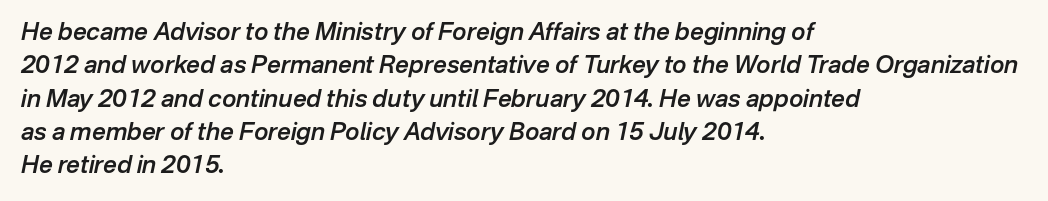
Q: Is the text bold? A: Semi-bold.
Q: Is the text italic (slanted)? A: Yes, it leans right by about 12 degrees.
Q: Is the text underlined? A: No.
Q: How is the paragraph aligned? A: Left-aligned.
Q: Is the spacing between letters normal or unusually wide? A: Normal.
Q: Is the spacing between lines tight, normal or loose? A: Normal.
